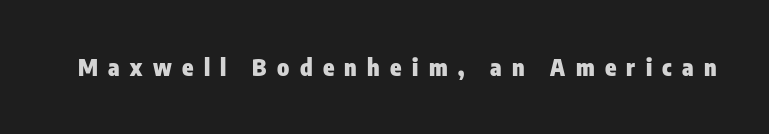
Plain, unruled lines of type. Caption: expanded tracking, letters set apart. Caption: bold face, heavy strokes. It's the straight-up-and-down kind of type.
